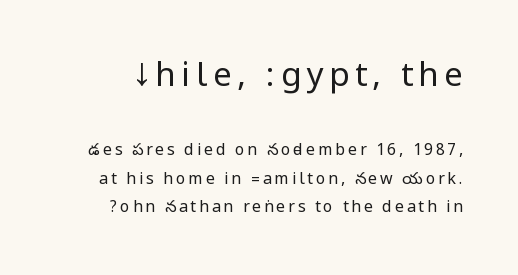
{"serif": "no", "italic": "no", "bold": "no", "weight": "regular", "width": "condensed", "stroke_contrast": "low", "underline": "no", "line_spacing_ratio": 1.78, "larger_block": "first", "size_ratio": 2.06, "glyph_px": 33}
